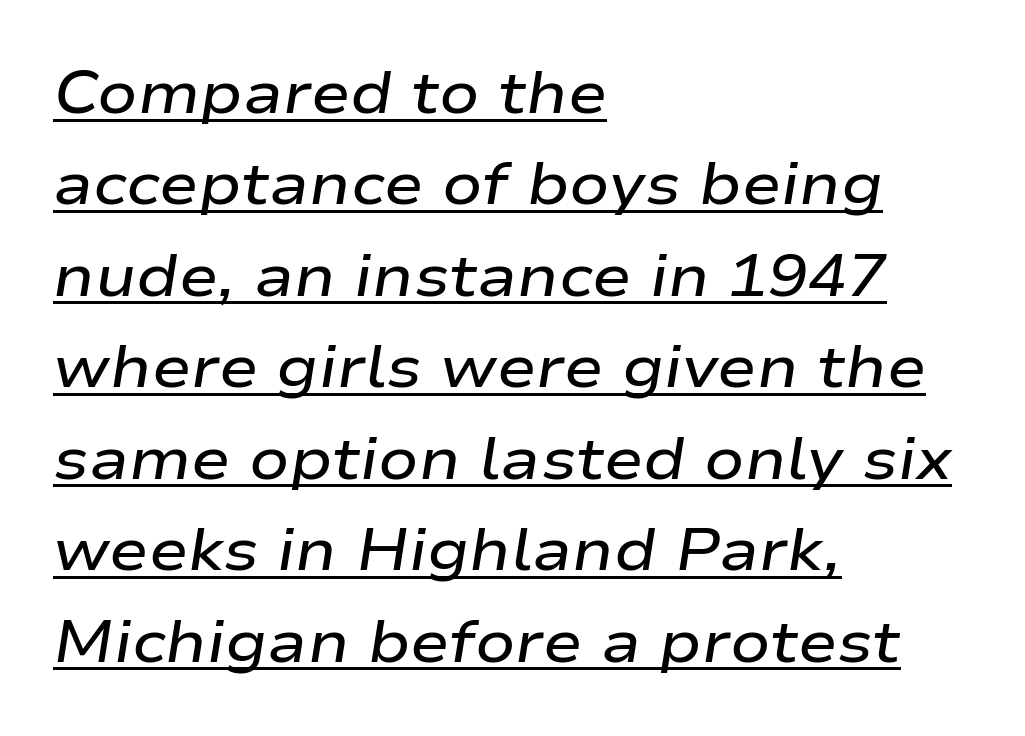
Line starts are locked; line ends wander. Tracking here is standard; glyphs follow each other at the usual distance. The glyphs have the mass of a demibold cut, below bold. Quick note: interline space is typical. The face used here has a pronounced slope to its letters.
